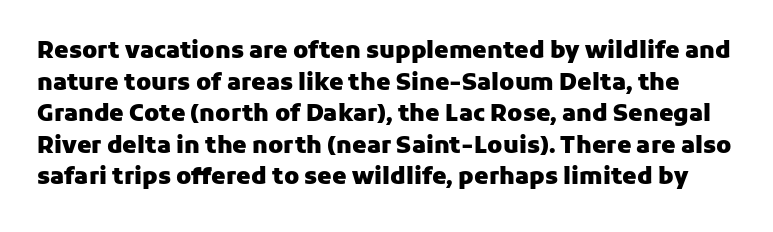
{"italic": "no", "bold": "yes", "underline": "no", "line_spacing": "normal", "line_spacing_ratio": 1.37, "letter_spacing": "normal", "letter_spacing_em": 0.0, "glyph_px": 23}
